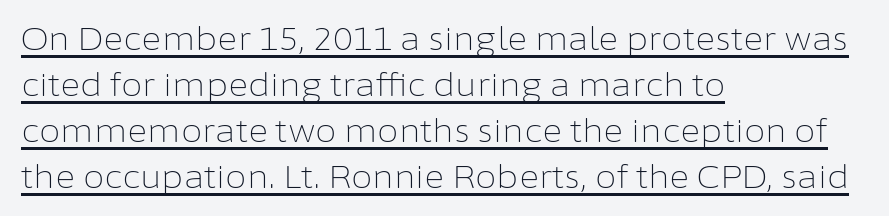
{"serif": "no", "italic": "no", "bold": "no", "weight": "light", "width": "normal", "stroke_contrast": "low", "x_height": "medium", "monospaced": "no", "underline": "yes", "align": "left", "line_spacing": "normal", "line_spacing_ratio": 1.48, "letter_spacing": "normal", "letter_spacing_em": 0.0, "glyph_px": 31}
